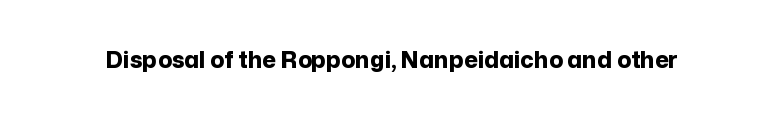
{"italic": "no", "bold": "yes", "underline": "no", "letter_spacing": "normal", "letter_spacing_em": 0.0, "glyph_px": 23}
